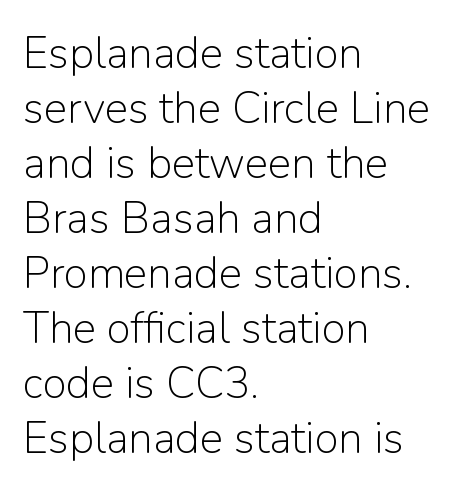
This sample keeps an unexceptional amount of space between lines. Typeset ragged right — the left edge is the straight one. The letters stand straight up with perfectly vertical stems. This sample has the flowing, uneven cadence of proportional lettering. Glyph-to-glyph distance matches everyday printed text. Nothing heavy about these letters — not bold at all.
